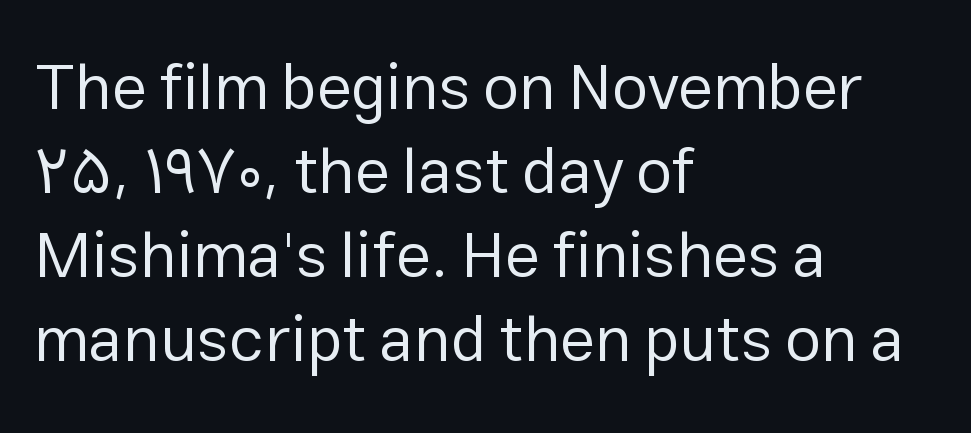
Q: Is the text bold? A: No.
Q: Is the text italic (slanted)? A: No, it is upright.
Q: Is the typeface a serif or a sans-serif typeface? A: Sans-serif.
Q: Is the text underlined? A: No.
Q: How is the paragraph aligned? A: Left-aligned.
Q: Is the spacing between letters normal or unusually wide? A: Normal.
Q: Is the spacing between lines tight, normal or loose? A: Normal.
Q: Width (condensed, normal, or wide)? A: Normal.
Q: Stroke contrast? A: Low.
Q: x-height? A: Medium.
Q: Monospaced? A: No.
